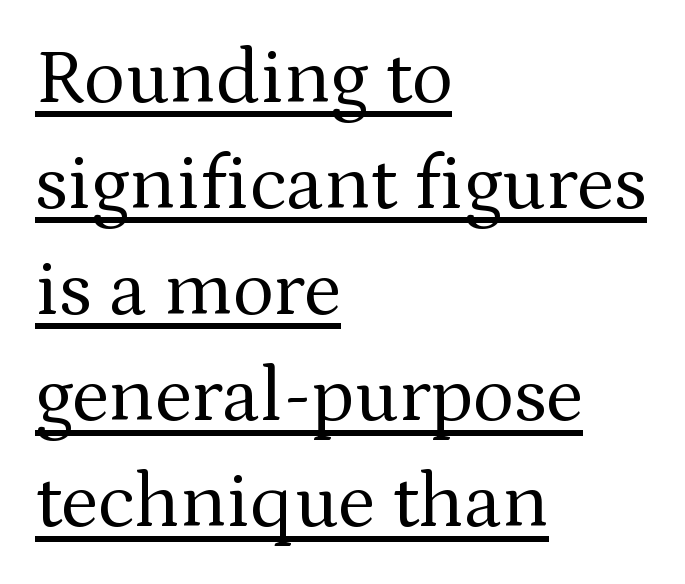
{"serif": "yes", "italic": "no", "bold": "no", "weight": "regular", "width": "normal", "stroke_contrast": "medium", "x_height": "medium", "monospaced": "no", "underline": "yes", "align": "left", "line_spacing": "normal", "line_spacing_ratio": 1.36, "letter_spacing": "normal", "letter_spacing_em": 0.0, "glyph_px": 78}
